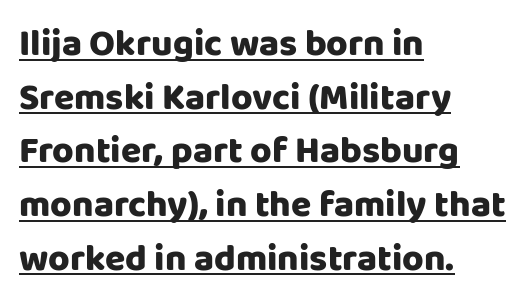
Standard letterfit; no display-style spreading of the glyphs. The rendered words wear a rule along their underside. Summary of vertical rhythm: regular, with standard interline spacing. Serifs: no, the terminals of the letterforms are clean. Every character sits straight up, as roman type does. The compositor pushed each line to the left boundary.
